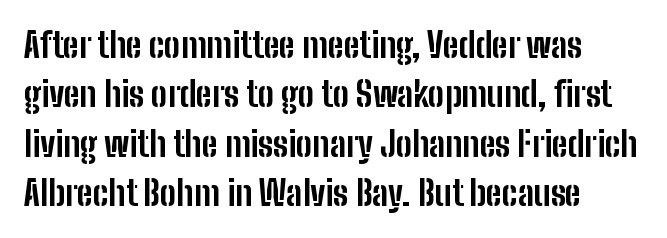
{"serif": "no", "italic": "no", "bold": "yes", "weight": "bold", "width": "condensed", "stroke_contrast": "low", "x_height": "medium", "monospaced": "no", "underline": "no", "line_spacing": "normal", "line_spacing_ratio": 1.45, "letter_spacing": "normal", "letter_spacing_em": 0.0, "glyph_px": 34}
